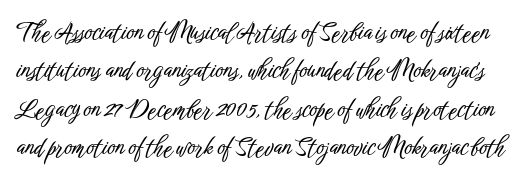
The strip under each line holds only bare page. This rendering leaves character spacing at its baseline value. A typesetter would call this leading conventional body-copy spacing.
